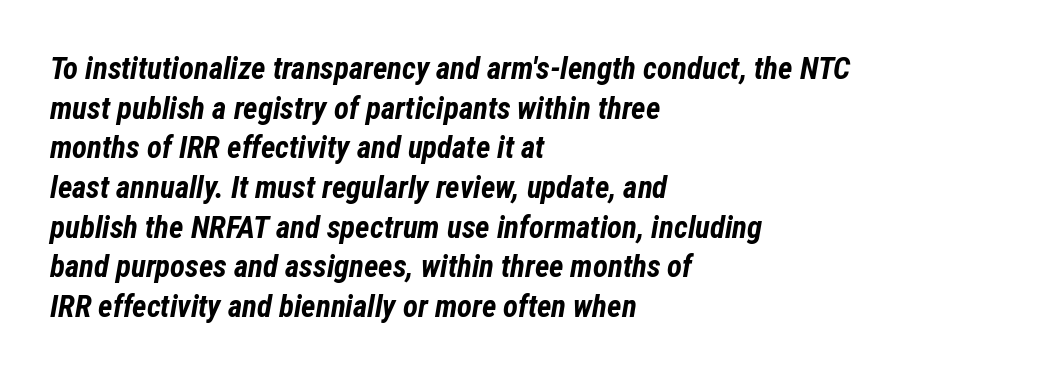
The image shows 31 px bold, condensed type, italic (leaning right); set left-aligned, normal line spacing (1.28x), normal letter spacing, not underlined; low stroke contrast and a medium x-height.
